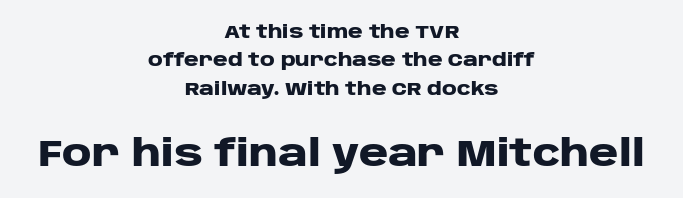
The image shows 36 px heavy, wide sans-serif type, upright; set centered, normal line spacing (1.57x), normal letter spacing, not underlined; the second (bottom) block is 2.0x larger; low stroke contrast and a large x-height.
